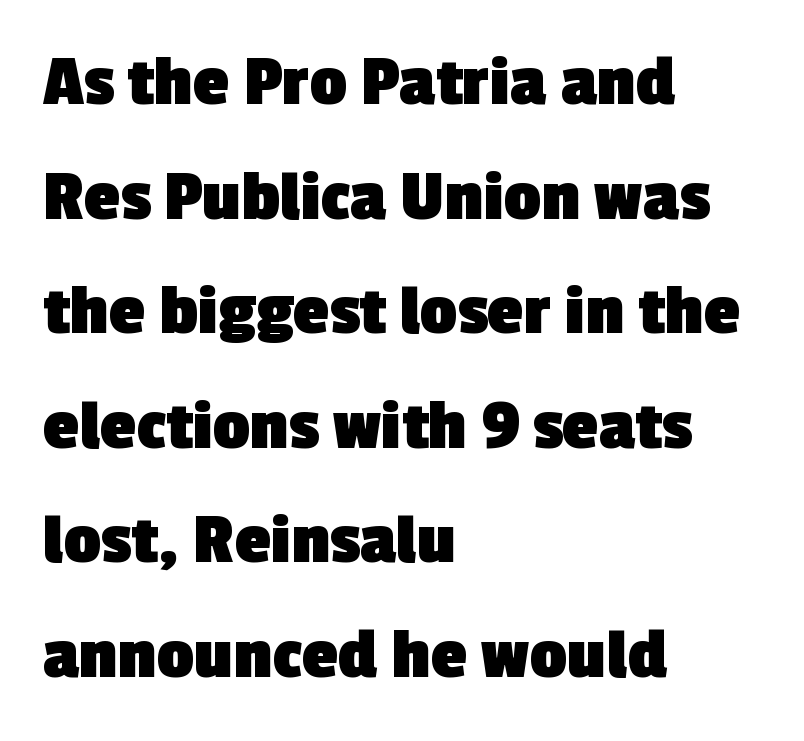
Q: Is the text bold? A: Yes.
Q: Is the typeface a serif or a sans-serif typeface? A: Sans-serif.
Q: Is the text underlined? A: No.
Q: How is the paragraph aligned? A: Left-aligned.
Q: Is the spacing between letters normal or unusually wide? A: Normal.
Q: Is the spacing between lines tight, normal or loose? A: Normal.
Q: Width (condensed, normal, or wide)? A: Normal.
Q: x-height? A: Medium.
Q: Monospaced? A: No.
